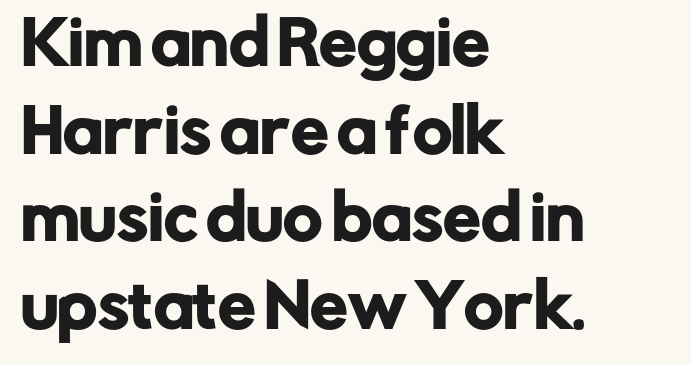
{"serif": "no", "italic": "no", "width": "normal", "stroke_contrast": "low", "x_height": "medium", "monospaced": "no", "underline": "no", "align": "left", "line_spacing": "normal", "line_spacing_ratio": 1.46, "letter_spacing": "normal", "letter_spacing_em": 0.0, "glyph_px": 60}
